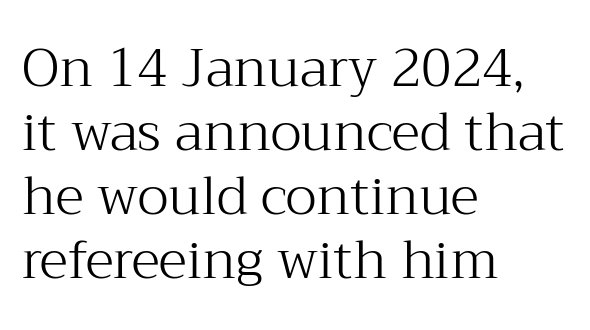
You can tell it's not italic because the verticals are truly vertical. A serif font was chosen for this passage. Is the stroke heavy? The answer is a plain regular-or-lighter. The lines are quadded left. Tracking here is standard; glyphs follow each other at the usual distance. A typesetter would call this proportional, since set widths differ per character.
